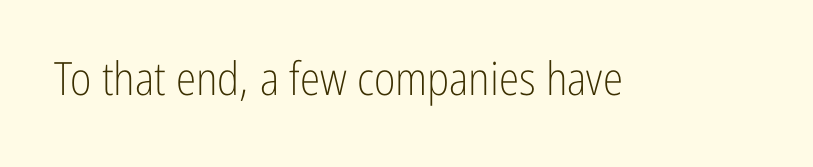
{"serif": "no", "italic": "no", "bold": "no", "weight": "light", "width": "condensed", "stroke_contrast": "low", "x_height": "medium", "monospaced": "no", "underline": "no", "letter_spacing": "normal", "letter_spacing_em": 0.0, "glyph_px": 46}
